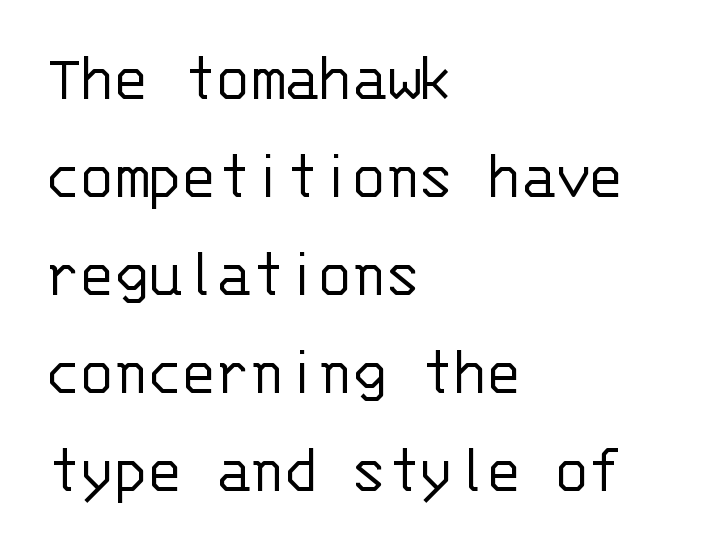
You could count columns in this text — the font is strictly monospaced. The block of text has a typical density, with ordinary space between rows. Posture: straight, roman, zero tilt. Nobody drew a line under any word here. Is this a sans? Yes — the strokes have no serifs.
